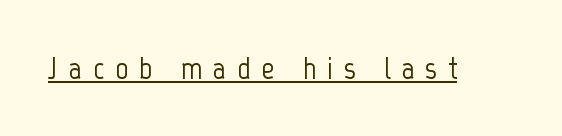
Character widths vary here, with narrow letters taking less room than wide ones. The lettering holds an erect, upright posture throughout. The type family on display is of the sans-serif kind. The words here are underlined. The horizontal fit of the characters is loose and conspicuously gappy.
